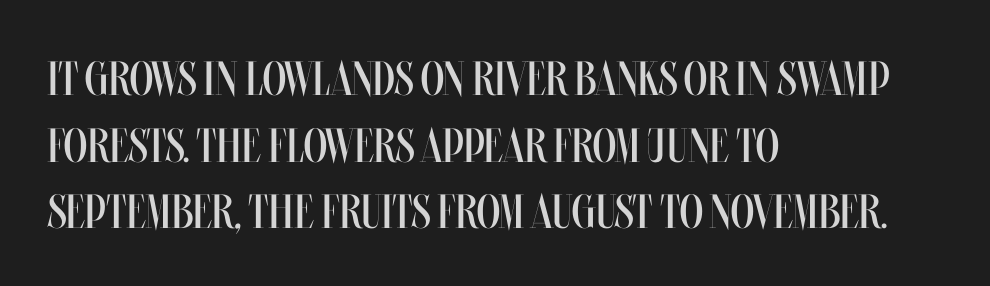
These glyphs show unthickened strokes, regular width or finer. Proportional: the letters do not fall into vertical columns. Spacing between characters is what you'd get straight out of the box. The ragged edge is on the right, which tells us the setting is flush left. The axis of the letterforms is exactly vertical.
